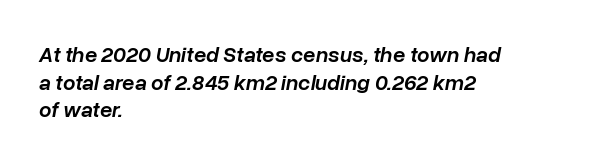
Reading down the column, the eye jumps a familiar distance to each next line. In terms of posture, this sample is oblique. The characters look somewhat weighty, a semibold short of true bold. The typesetter chose a ragged-right arrangement here. Tracking value appears to be zero — textbook default spacing. The passage shown is not underscored anywhere.
